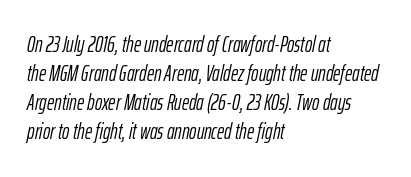
Quick note: underline off. What's the leading like? Ordinary, nothing unusual. Teacher's note: observe the even left margin — that is flush-left alignment. A typesetter would call this zero additional tracking. The font's italic variant was chosen for this text. Letters have the restrained weight of plain body copy at most.
